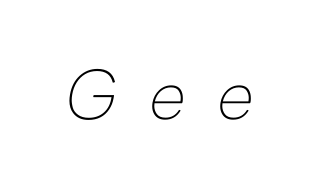
Q: Is the text bold? A: No.
Q: Is the text italic (slanted)? A: Yes, it leans right by about 10 degrees.
Q: Is the text underlined? A: No.
Q: Is the spacing between letters normal or unusually wide? A: Unusually wide.
Q: Width (condensed, normal, or wide)? A: Normal.
Q: Stroke contrast? A: Low.
Q: x-height? A: Medium.
Q: Monospaced? A: No.
